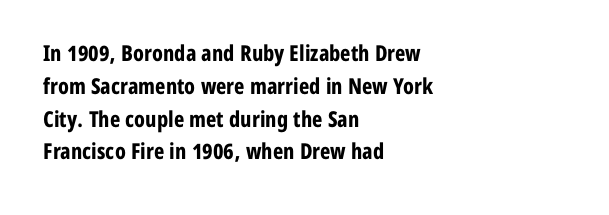
The image shows 22 px bold type, upright; set left-aligned, normal line spacing (1.49x), normal letter spacing, not underlined.
